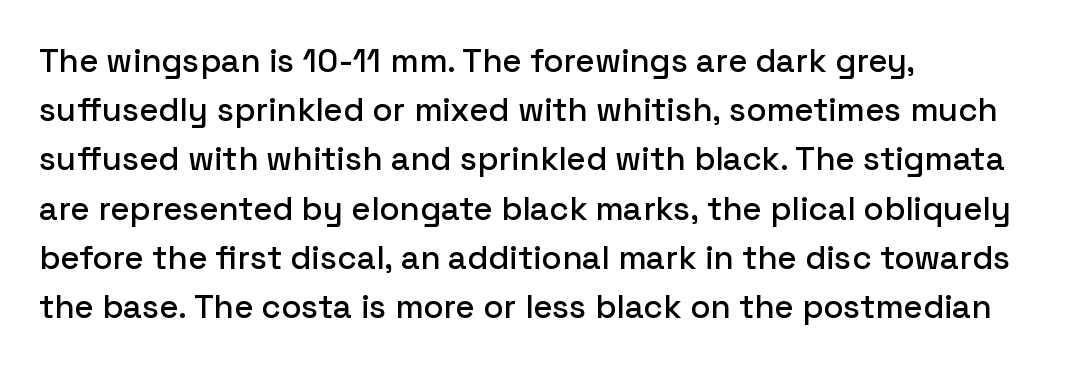
The image shows 33 px sans-serif type, upright; set left-aligned, normal line spacing (1.49x), normal letter spacing, not underlined; low stroke contrast and a medium x-height.
